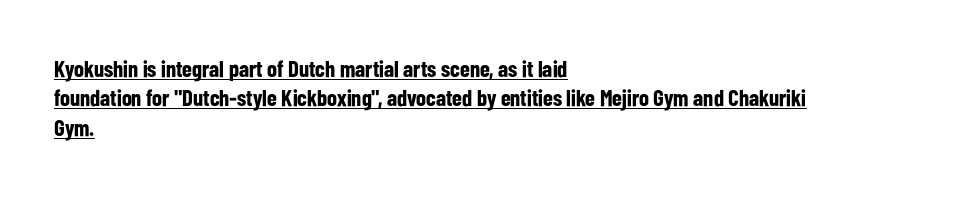
{"italic": "no", "bold": "yes", "underline": "yes", "align": "left", "line_spacing": "normal", "line_spacing_ratio": 1.28, "letter_spacing": "normal", "letter_spacing_em": 0.0, "glyph_px": 23}
